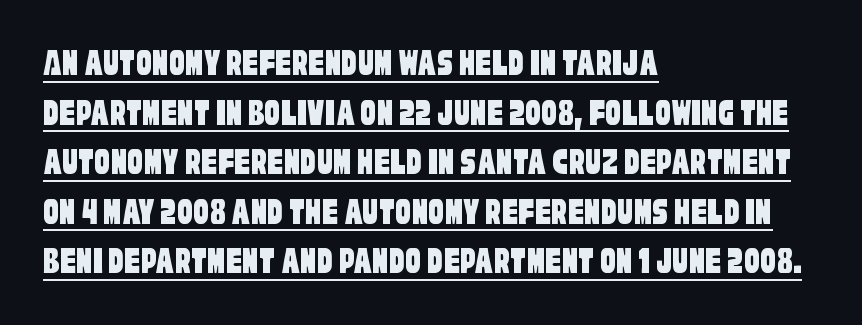
Q: Is the typeface a serif or a sans-serif typeface? A: Sans-serif.
Q: Is the text underlined? A: Yes.
Q: How is the paragraph aligned? A: Left-aligned.
Q: Is the spacing between letters normal or unusually wide? A: Normal.
Q: Is the spacing between lines tight, normal or loose? A: Normal.
Q: Width (condensed, normal, or wide)? A: Condensed.
Q: Stroke contrast? A: Low.
Q: x-height? A: Large.
Q: Monospaced? A: No.
